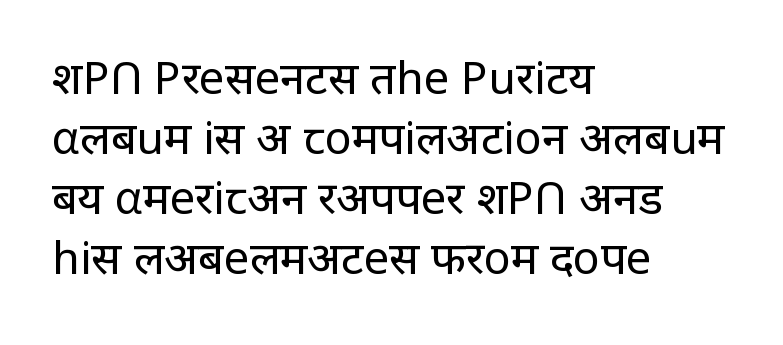
{"serif": "no", "italic": "no", "bold": "no", "weight": "regular", "width": "normal", "stroke_contrast": "low", "x_height": "large", "monospaced": "no", "underline": "no", "align": "left", "line_spacing": "normal", "line_spacing_ratio": 1.33, "letter_spacing": "normal", "letter_spacing_em": 0.0, "glyph_px": 45}
